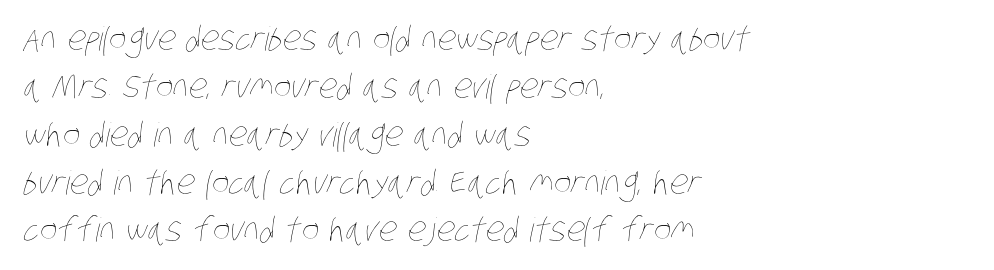
Observe the ordinary spacing: letters are neighbours, not strangers. Each line starts at the same left margin while the right side varies. The gap between lines stays unmarked. Is this a fixed-width face? No — the glyphs have proportional, varying widths.
